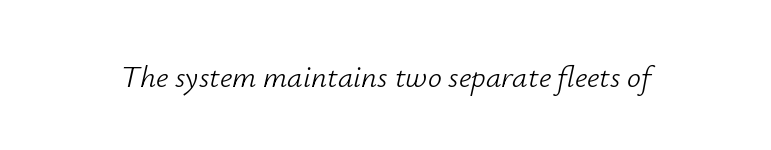
Q: Is the text bold? A: No.
Q: Is the text italic (slanted)? A: Yes, it leans right by about 12 degrees.
Q: Is the text underlined? A: No.
Q: Is the spacing between letters normal or unusually wide? A: Normal.
Q: Width (condensed, normal, or wide)? A: Normal.
Q: Stroke contrast? A: Low.
Q: x-height? A: Small.
Q: Monospaced? A: No.
